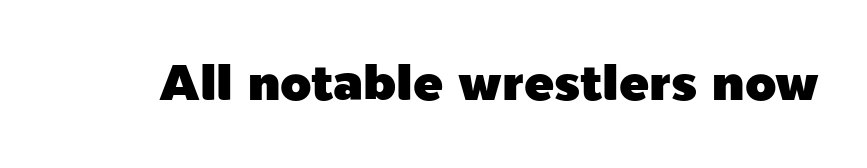
Q: Is the text italic (slanted)? A: No, it is upright.
Q: Is the typeface a serif or a sans-serif typeface? A: Sans-serif.
Q: Is the text underlined? A: No.
Q: Is the spacing between letters normal or unusually wide? A: Normal.
Q: Width (condensed, normal, or wide)? A: Normal.
Q: x-height? A: Medium.
Q: Monospaced? A: No.
